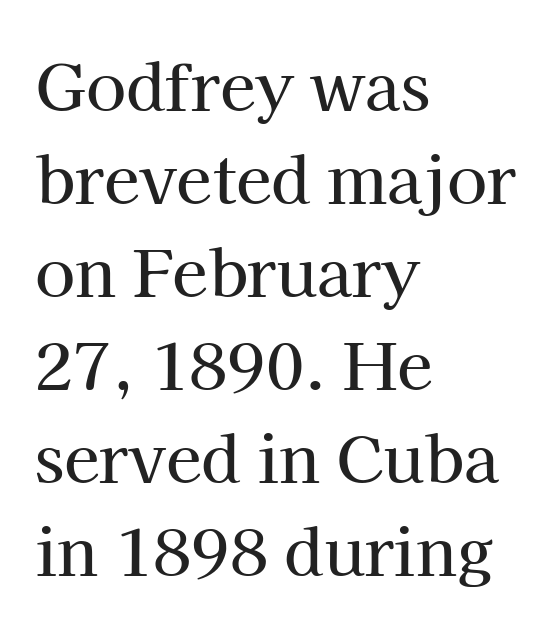
The image shows 65 px serif type, upright; set left-aligned, normal line spacing (1.43x), normal letter spacing, not underlined; high stroke contrast and a medium x-height.
